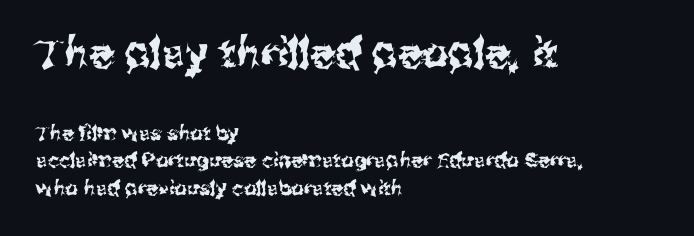
The image shows 41 px sans-serif type, upright; set left-aligned, normal line spacing (1.37x), normal letter spacing, not underlined; the first (top) block is 2.05x larger; medium stroke contrast and a medium x-height.
